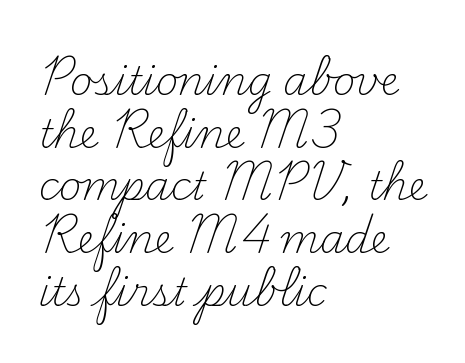
Q: Is the text bold? A: No.
Q: Is the text italic (slanted)? A: Yes.
Q: Is the text underlined? A: No.
Q: How is the paragraph aligned? A: Left-aligned.
Q: Is the spacing between letters normal or unusually wide? A: Normal.
Q: Is the spacing between lines tight, normal or loose? A: Normal.
Q: Width (condensed, normal, or wide)? A: Normal.
Q: Stroke contrast? A: Medium.
Q: x-height? A: Small.
Q: Monospaced? A: No.
